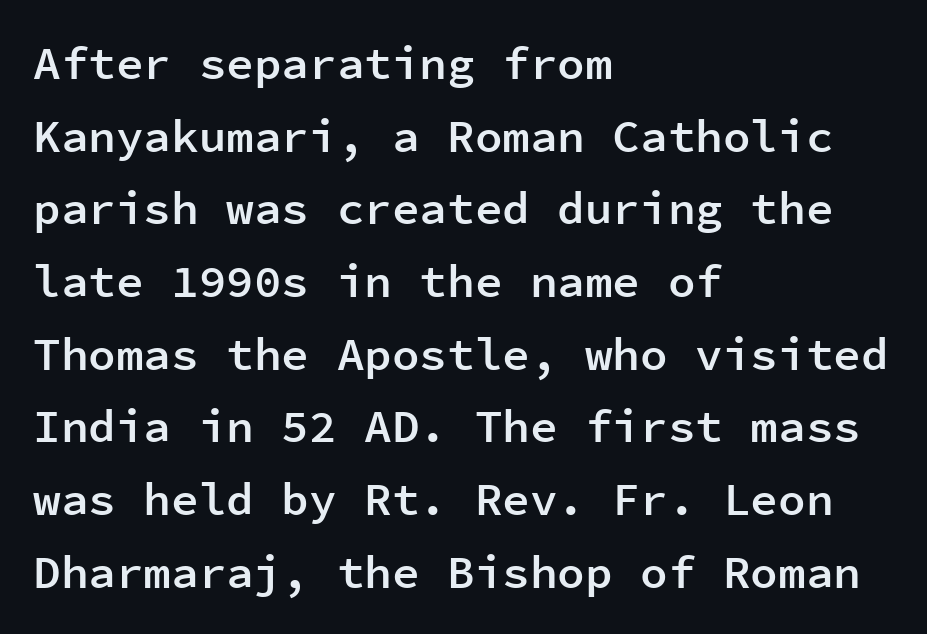
Letterform terminals end flat and unadorned throughout the passage. The lines are quadded left. Leading matches the norm, producing a regular column. In terms of letterspacing, this is plain default setting. Every character here occupies the same horizontal width, giving the sample a typewriter-like rhythm. Look at the stroke-to-counter ratio: somewhat heavy, a semibold.
